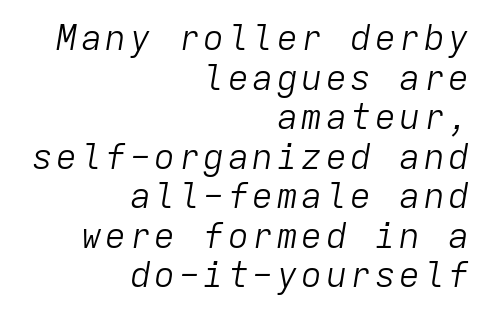
The image shows 35 px light type, italic (leaning right), monospaced; set right-aligned, tight line spacing (1.13x), not underlined; low stroke contrast and a medium x-height.
